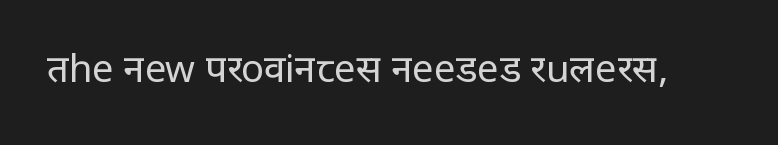
The image shows 38 px regular-weight sans-serif type, upright; set normal letter spacing, not underlined; low stroke contrast and a medium x-height.
